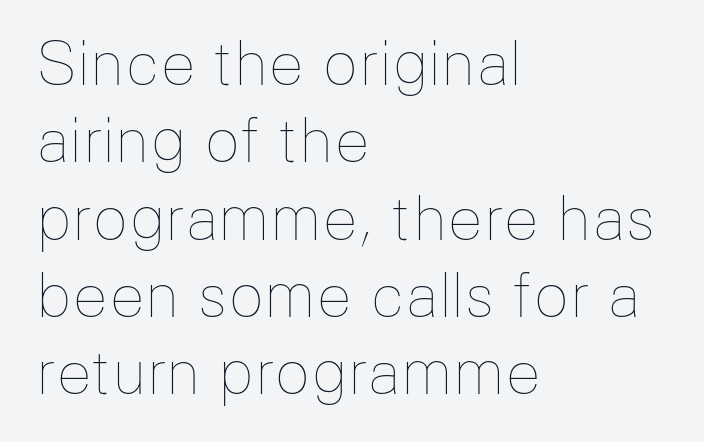
Q: Is the text bold? A: No.
Q: Is the text italic (slanted)? A: No, it is upright.
Q: Is the text underlined? A: No.
Q: How is the paragraph aligned? A: Left-aligned.
Q: Is the spacing between letters normal or unusually wide? A: Normal.
Q: Is the spacing between lines tight, normal or loose? A: Normal.
Q: Width (condensed, normal, or wide)? A: Normal.
Q: Stroke contrast? A: Low.
Q: x-height? A: Medium.
Q: Monospaced? A: No.
